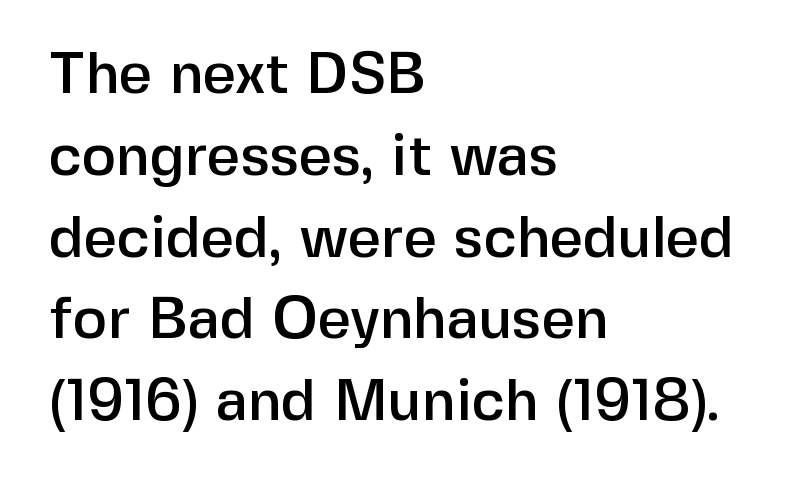
Line starts are locked; line ends wander. Any mark beneath the type? The region is blank. This sample keeps an unexceptional amount of space between lines. The gaps between neighbouring characters are ordinary and unremarkable. A typesetter would call this proportional, since set widths differ per character.
